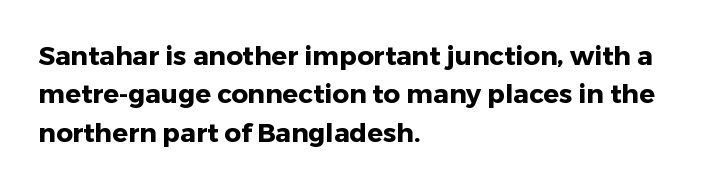
A typesetter would mark this as roman, not italic. Rule under the text: the space is simply empty. Layout note: lines flush left. The designer left line spacing at the default. What weight is shown? A full bold with thick strokes. This sample uses plain, unmodified letter spacing.
